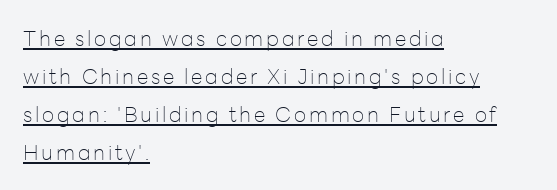
The image shows 21 px text type, upright; set left-aligned, line spacing 1.81x, underlined.
